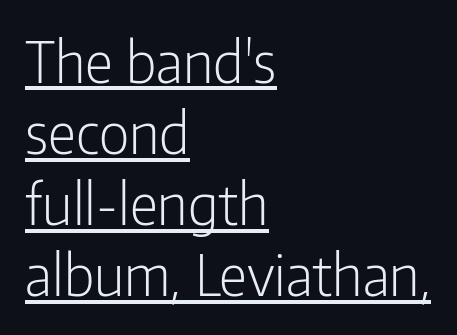
Evenly set lines give the paragraph a standard silhouette. Is this a fixed-width face? No — the glyphs have proportional, varying widths. The rag falls on the right side of this text block. It's the straight-up-and-down kind of type. These lines are composed in type without serifs. These lines keep a tight, regular rhythm from letter to letter.
